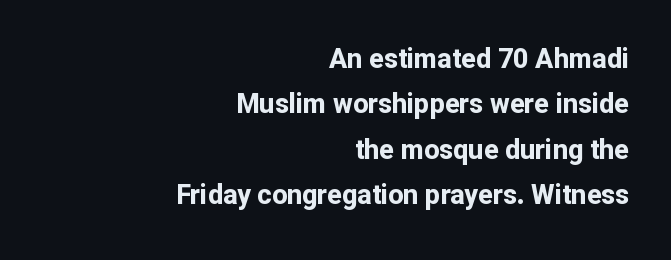
Q: Is the text bold? A: Yes.
Q: Is the text italic (slanted)? A: No, it is upright.
Q: Is the text underlined? A: No.
Q: How is the paragraph aligned? A: Right-aligned.
Q: Is the spacing between letters normal or unusually wide? A: Normal.
Q: Is the spacing between lines tight, normal or loose? A: Normal.
